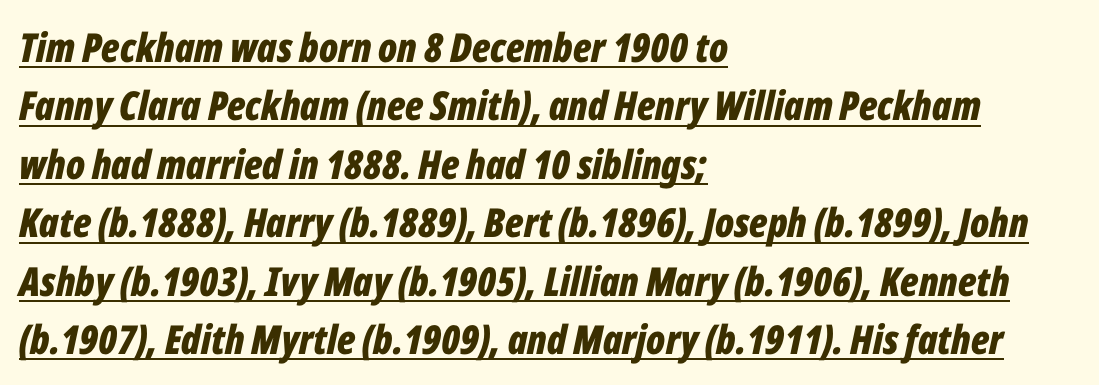
Q: Is the text bold? A: Yes.
Q: Is the text italic (slanted)? A: Yes, it leans right by about 12 degrees.
Q: Is the text underlined? A: Yes.
Q: How is the paragraph aligned? A: Left-aligned.
Q: Is the spacing between letters normal or unusually wide? A: Normal.
Q: Is the spacing between lines tight, normal or loose? A: Normal.
Q: Width (condensed, normal, or wide)? A: Condensed.
Q: Stroke contrast? A: Low.
Q: x-height? A: Medium.
Q: Monospaced? A: No.
